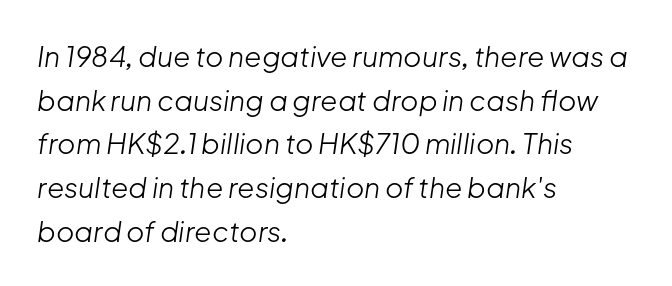
Q: Is the text bold? A: No.
Q: Is the text italic (slanted)? A: Yes, it leans right by about 8 degrees.
Q: Is the text underlined? A: No.
Q: How is the paragraph aligned? A: Left-aligned.
Q: Is the spacing between letters normal or unusually wide? A: Normal.
Q: Is the spacing between lines tight, normal or loose? A: Normal.
Q: Width (condensed, normal, or wide)? A: Normal.
Q: Stroke contrast? A: Low.
Q: x-height? A: Medium.
Q: Monospaced? A: No.
